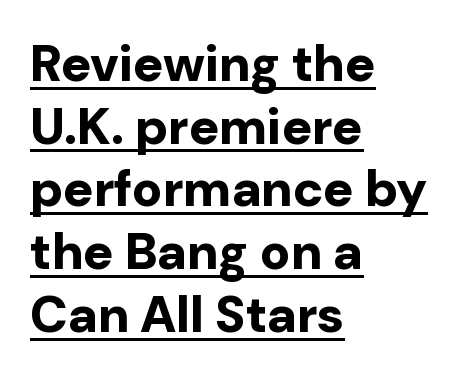
The image shows 51 px bold sans-serif type, upright; set left-aligned, line spacing 1.23x, normal letter spacing, underlined; low stroke contrast and a medium x-height.
